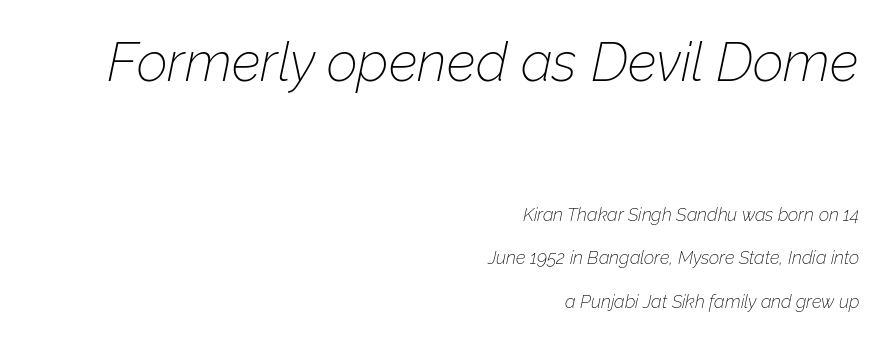
{"italic": "yes", "lean": "right", "slant_degrees": 12, "bold": "no", "weight": "thin", "width": "normal", "stroke_contrast": "low", "x_height": "medium", "monospaced": "no", "underline": "no", "align": "right", "line_spacing": "loose", "line_spacing_ratio": 2.42, "letter_spacing": "normal", "letter_spacing_em": 0.0, "larger_block": "first", "size_ratio": 3.0, "glyph_px": 54}
